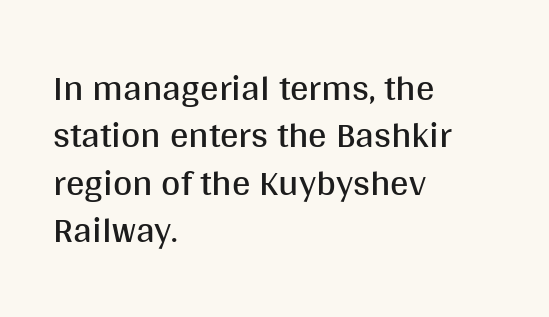
{"serif": "no", "italic": "no", "bold": "no", "weight": "regular", "width": "normal", "stroke_contrast": "medium", "x_height": "large", "monospaced": "no", "underline": "no", "align": "left", "line_spacing": "normal", "line_spacing_ratio": 1.28, "letter_spacing": "normal", "letter_spacing_em": 0.0, "glyph_px": 37}
